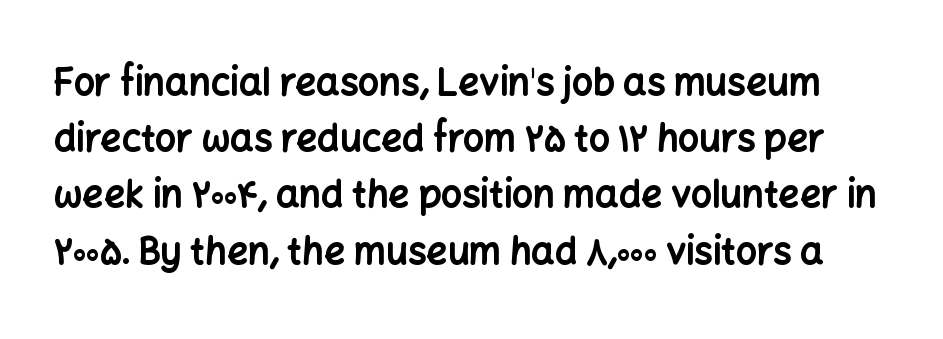
Q: Is the text bold? A: Yes.
Q: Is the text italic (slanted)? A: No, it is upright.
Q: Is the typeface a serif or a sans-serif typeface? A: Sans-serif.
Q: Is the text underlined? A: No.
Q: Is the spacing between letters normal or unusually wide? A: Normal.
Q: Is the spacing between lines tight, normal or loose? A: Normal.
Q: Width (condensed, normal, or wide)? A: Normal.
Q: Stroke contrast? A: Low.
Q: x-height? A: Medium.
Q: Monospaced? A: No.
